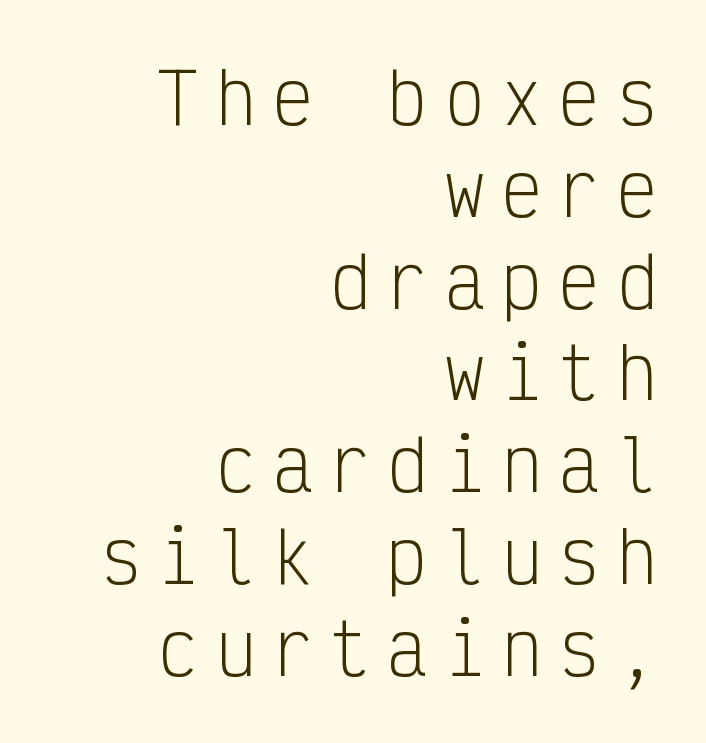
{"serif": "no", "italic": "no", "bold": "no", "weight": "light", "width": "condensed", "stroke_contrast": "low", "x_height": "medium", "monospaced": "yes", "underline": "no", "align": "right", "line_spacing": "normal", "line_spacing_ratio": 1.33, "letter_spacing": "wide", "letter_spacing_em": 0.23, "glyph_px": 69}
